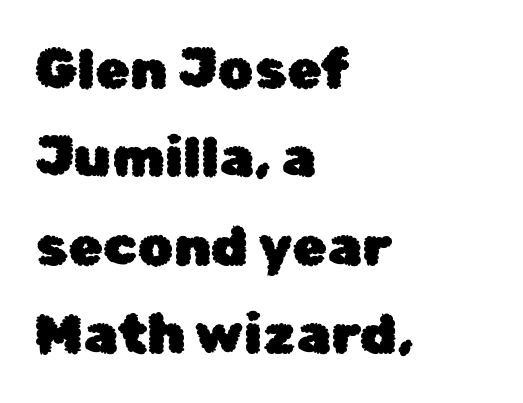
The typeface chosen for these lines omits serifs. Interline gaps are of average width in this sample. A classic flush-left, rag-right setting is used for this passage. Check the space under the baseline: it is left empty.
